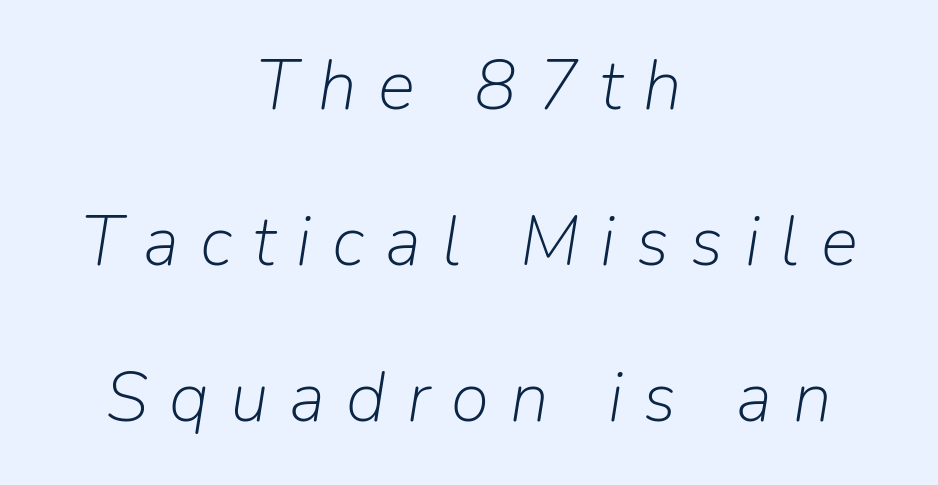
The image shows 70 px light type, italic (leaning right); set centered, loose line spacing (2.23x), unusually wide letter spacing (+0.3 em), not underlined; low stroke contrast and a medium x-height.
